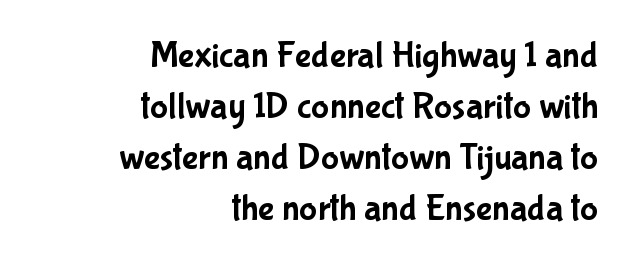
The image shows 38 px condensed sans-serif type, upright; set right-aligned, normal line spacing (1.34x), normal letter spacing, not underlined; low stroke contrast and a medium x-height.
